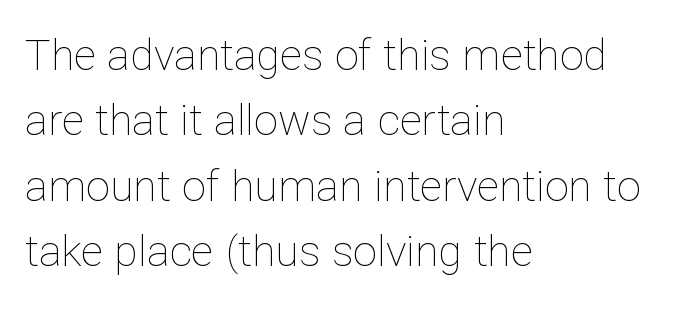
The image shows 43 px thin type, upright; set left-aligned, normal line spacing (1.52x), normal letter spacing, not underlined; low stroke contrast and a medium x-height.
